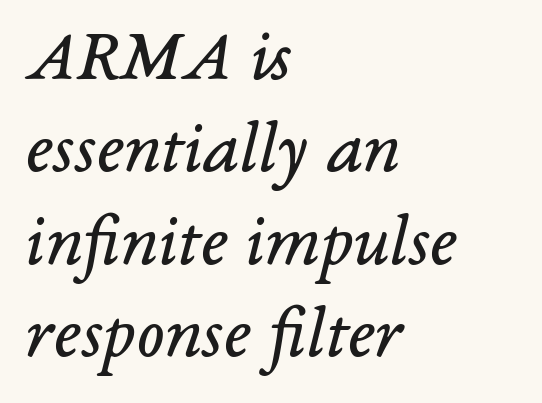
Q: Is the text bold? A: No.
Q: Is the text italic (slanted)? A: Yes, it leans right by about 14 degrees.
Q: Is the typeface a serif or a sans-serif typeface? A: Serif.
Q: Is the text underlined? A: No.
Q: How is the paragraph aligned? A: Left-aligned.
Q: Is the spacing between letters normal or unusually wide? A: Normal.
Q: Is the spacing between lines tight, normal or loose? A: Normal.
Q: Width (condensed, normal, or wide)? A: Normal.
Q: Stroke contrast? A: Low.
Q: x-height? A: Medium.
Q: Monospaced? A: No.
